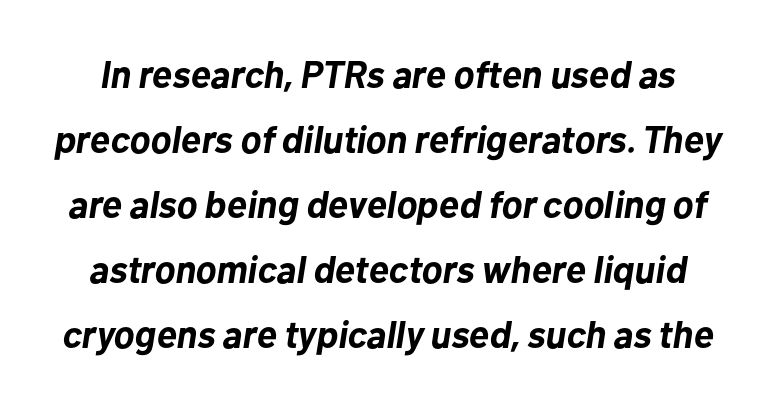
{"italic": "yes", "lean": "right", "slant_degrees": 10, "bold": "yes", "weight": "bold", "width": "normal", "stroke_contrast": "low", "x_height": "medium", "monospaced": "no", "underline": "no", "line_spacing_ratio": 1.71, "letter_spacing": "normal", "letter_spacing_em": 0.0, "glyph_px": 38}
